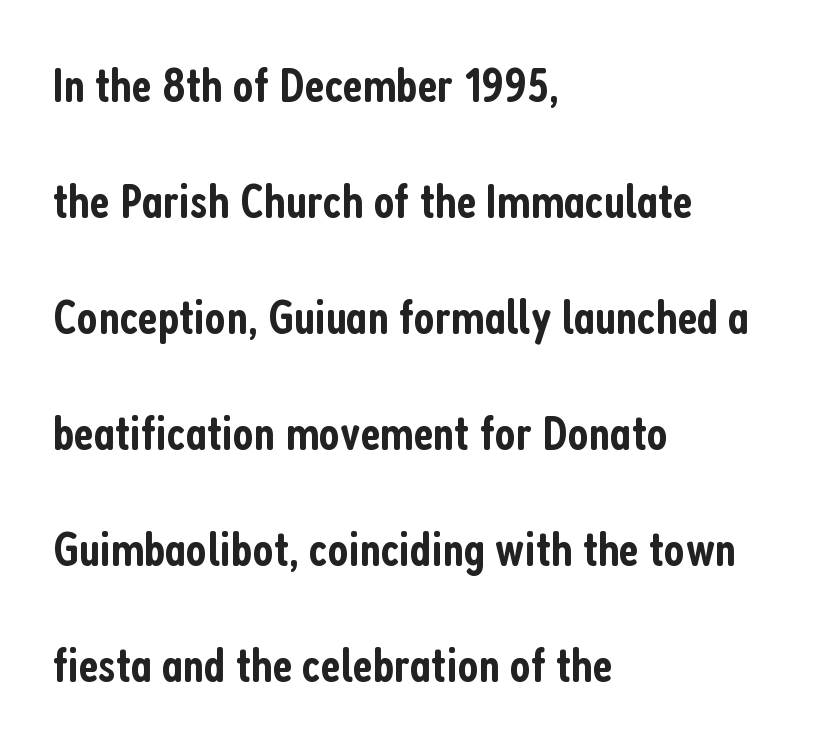
Q: Is the text bold? A: Semi-bold.
Q: Is the text italic (slanted)? A: No, it is upright.
Q: Is the typeface a serif or a sans-serif typeface? A: Sans-serif.
Q: Is the text underlined? A: No.
Q: How is the paragraph aligned? A: Left-aligned.
Q: Is the spacing between letters normal or unusually wide? A: Normal.
Q: Is the spacing between lines tight, normal or loose? A: Loose.
Q: Width (condensed, normal, or wide)? A: Condensed.
Q: Stroke contrast? A: Low.
Q: x-height? A: Medium.
Q: Monospaced? A: No.
